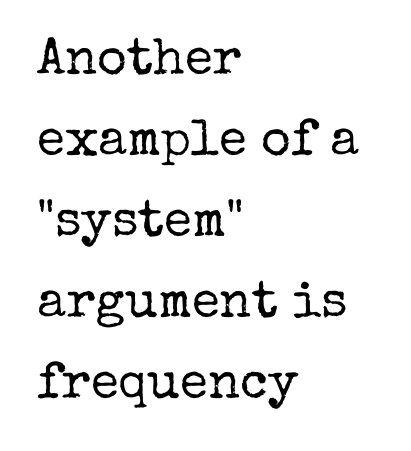
Leading matches the norm, producing a regular column. Are there feet on the stems? There are — it's a serif. The setting favours the left margin, as ordinary paragraphs usually do. Words appear dense and cohesive because spacing is normal. Nope, not italic — everything's standing straight. This reads as an unemphasized weight, regular at the heaviest.
